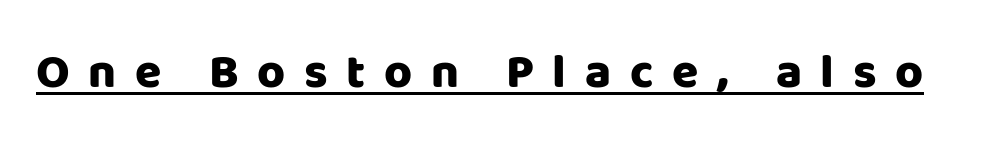
The image shows 48 px heavy sans-serif type, upright; set unusually wide letter spacing (+0.39 em), underlined; low stroke contrast and a large x-height.
